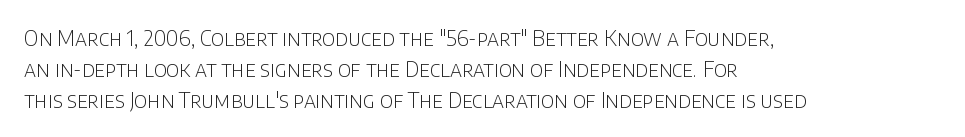
Q: Is the text bold? A: No.
Q: Is the text italic (slanted)? A: No, it is upright.
Q: Is the text underlined? A: No.
Q: How is the paragraph aligned? A: Left-aligned.
Q: Is the spacing between letters normal or unusually wide? A: Normal.
Q: Is the spacing between lines tight, normal or loose? A: Normal.
